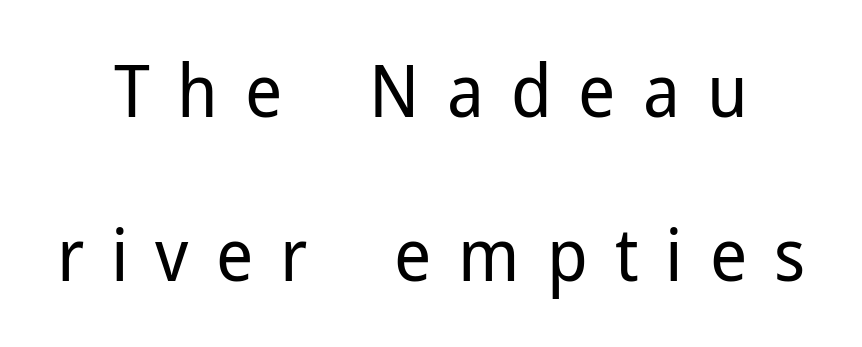
The image shows 73 px regular-weight sans-serif type, upright; set loose line spacing (2.25x), unusually wide letter spacing (+0.37 em), not underlined; low stroke contrast and a medium x-height.
